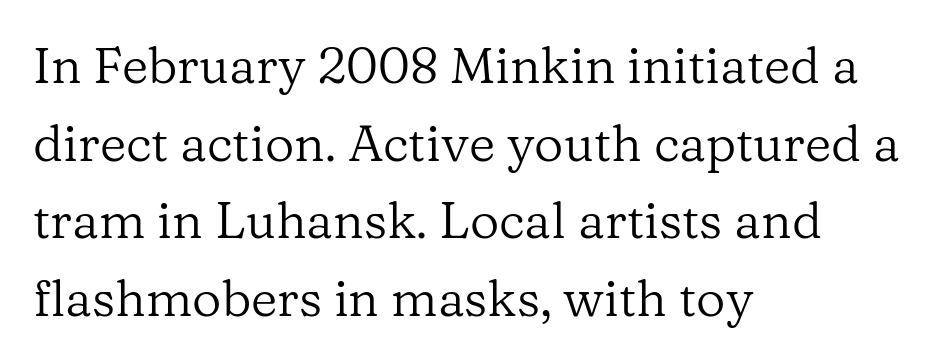
The space beneath each line is pristine and unruled. The type family on display is of the serif kind. This is roman type, the default non-slanted kind. The letters advance in unequal steps, a hallmark of proportional type.
